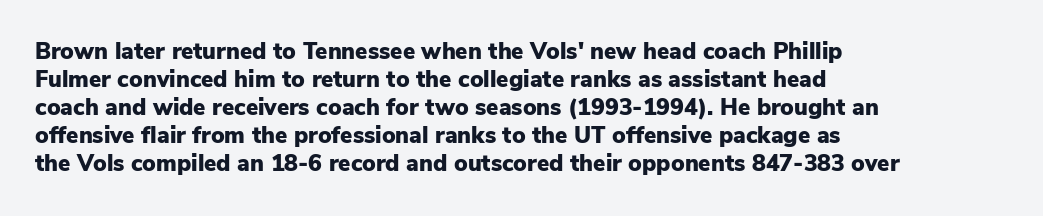
Q: Is the text bold? A: Yes.
Q: Is the text italic (slanted)? A: No, it is upright.
Q: Is the text underlined? A: No.
Q: How is the paragraph aligned? A: Left-aligned.
Q: Is the spacing between letters normal or unusually wide? A: Normal.
